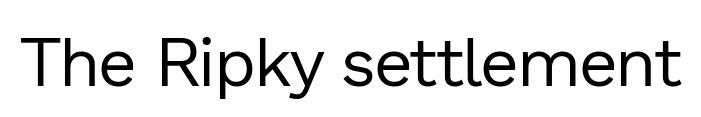
Q: Is the text bold? A: No.
Q: Is the text italic (slanted)? A: No, it is upright.
Q: Is the typeface a serif or a sans-serif typeface? A: Sans-serif.
Q: Is the text underlined? A: No.
Q: Is the spacing between letters normal or unusually wide? A: Normal.
Q: Width (condensed, normal, or wide)? A: Normal.
Q: Stroke contrast? A: Low.
Q: x-height? A: Medium.
Q: Monospaced? A: No.
